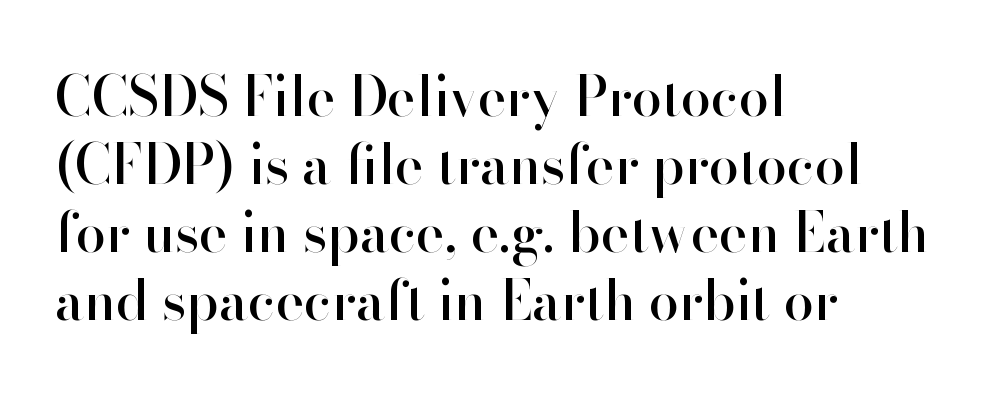
Q: Is the text italic (slanted)? A: No, it is upright.
Q: Is the typeface a serif or a sans-serif typeface? A: Sans-serif.
Q: Is the text underlined? A: No.
Q: How is the paragraph aligned? A: Left-aligned.
Q: Is the spacing between letters normal or unusually wide? A: Normal.
Q: Is the spacing between lines tight, normal or loose? A: Normal.
Q: Width (condensed, normal, or wide)? A: Normal.
Q: Stroke contrast? A: High.
Q: x-height? A: Small.
Q: Monospaced? A: No.
